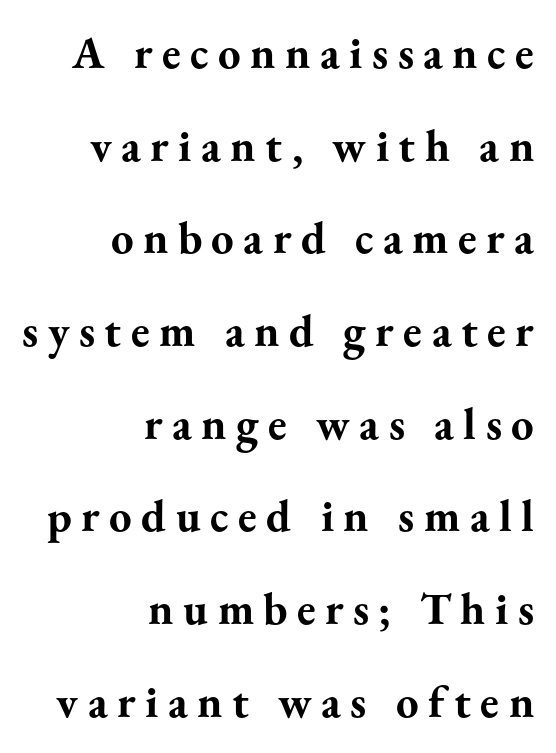
Q: Is the text bold? A: Yes.
Q: Is the text italic (slanted)? A: No, it is upright.
Q: Is the typeface a serif or a sans-serif typeface? A: Serif.
Q: Is the text underlined? A: No.
Q: How is the paragraph aligned? A: Right-aligned.
Q: Is the spacing between letters normal or unusually wide? A: Unusually wide.
Q: Is the spacing between lines tight, normal or loose? A: Loose.
Q: Width (condensed, normal, or wide)? A: Normal.
Q: Stroke contrast? A: Medium.
Q: x-height? A: Small.
Q: Monospaced? A: No.
